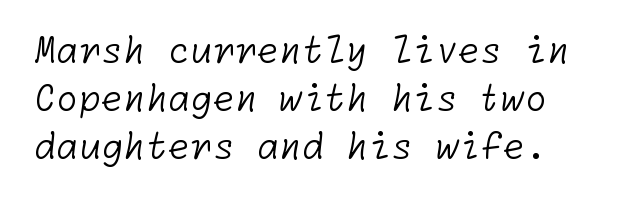
The line texture is even and compact thanks to regular tracking. Leading: standard. The glyphs in this specimen are sans serif. Clear beneath every line of the passage. Stem width sits at or under what a default text font uses.
